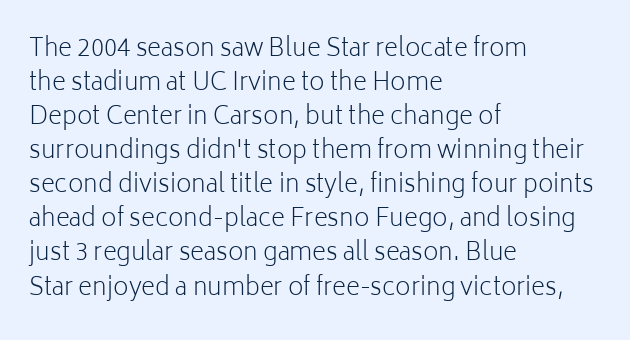
Just letters on the line, the space beneath them empty. The lines sit at an ordinary, default distance from one another. Reading down the block, your eye returns to a fixed left position each line. Think standard paragraph weight, or any step lighter than that.
